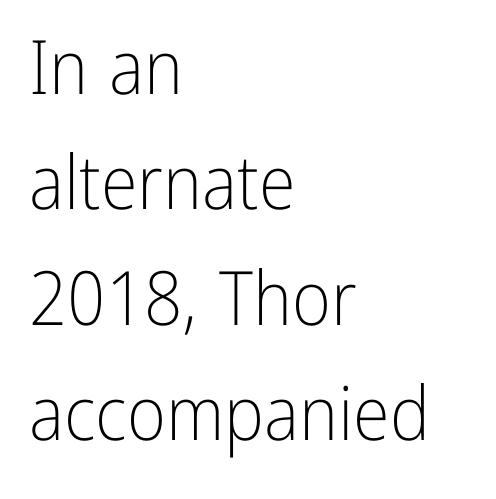
The leading is moderate, giving the passage an even texture. Rendered with straight, roman letterforms. Nothing sits at the stroke ends, so this counts as sans-serif. Observe the ordinary spacing: letters are neighbours, not strangers. This sample has the flowing, uneven cadence of proportional lettering.
